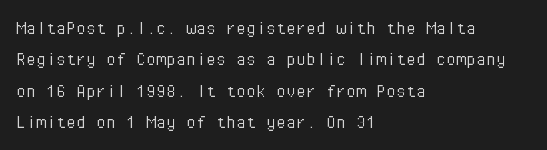
Q: Is the text bold? A: No.
Q: Is the text italic (slanted)? A: No, it is upright.
Q: Is the text underlined? A: No.
Q: How is the paragraph aligned? A: Left-aligned.
Q: Is the spacing between letters normal or unusually wide? A: Normal.
Q: Is the spacing between lines tight, normal or loose? A: Normal.
